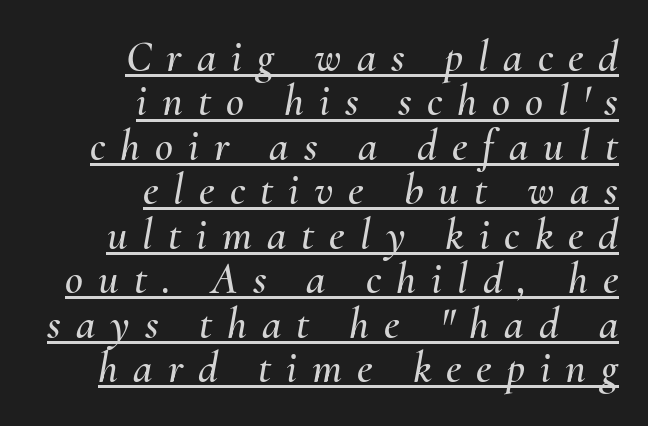
Whoever set this chose condensed vertical rhythm over breathing room. Each letter keeps its own natural width here, so spacing adapts to shape. Short note: letters widely spaced. The string is rendered with underlining switched on. The rendering anchors every line to the right-hand side.
